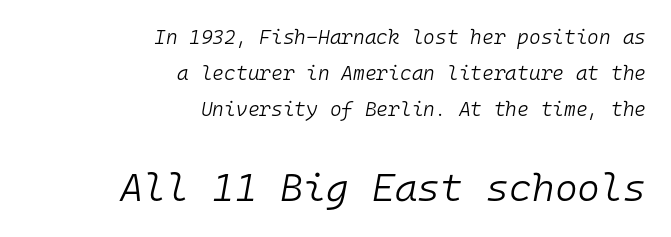
Q: Is the text bold? A: No.
Q: Is the text italic (slanted)? A: Yes, it leans right by about 10 degrees.
Q: Is the text underlined? A: No.
Q: How is the paragraph aligned? A: Right-aligned.
Q: Is the spacing between letters normal or unusually wide? A: Normal.
Q: Which block of text is set in a larger size, the first (top) or the second (bottom)? A: The second (bottom) one.
Q: Width (condensed, normal, or wide)? A: Normal.
Q: Stroke contrast? A: Low.
Q: x-height? A: Medium.
Q: Monospaced? A: Yes.
